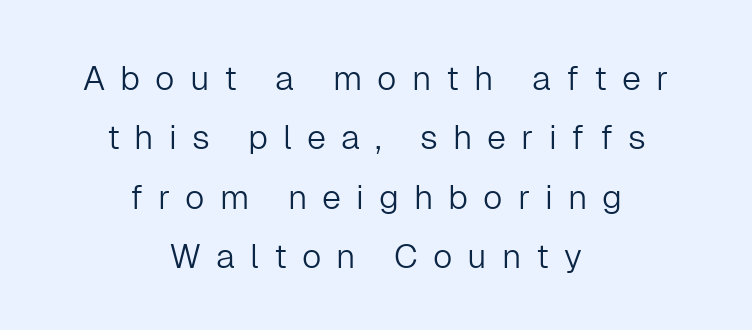
The image shows 34 px light sans-serif type, upright; set centered, line spacing 1.75x, unusually wide letter spacing (+0.44 em), not underlined; low stroke contrast and a medium x-height.
